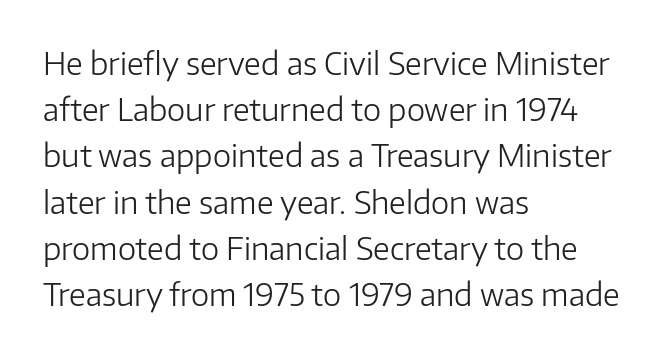
The image shows 31 px light sans-serif type, upright; set left-aligned, normal line spacing (1.49x), normal letter spacing, not underlined; low stroke contrast and a medium x-height.
